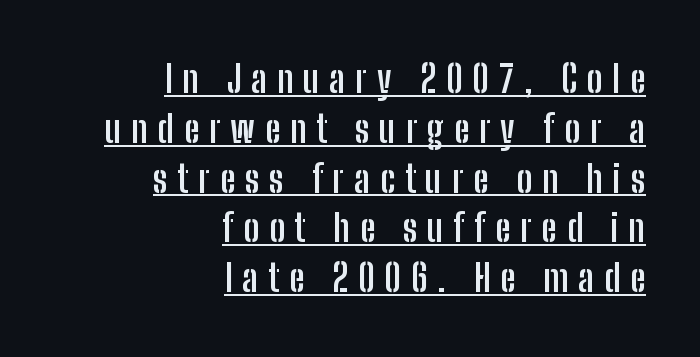
Letter spacing: wide. Note the varied advance widths — an 'i' is clearly narrower than an 'm'. Does the leading feel generous? No, just average. What weight is shown? A full bold with thick strokes. Letterform terminals end flat and unadorned throughout the passage.
